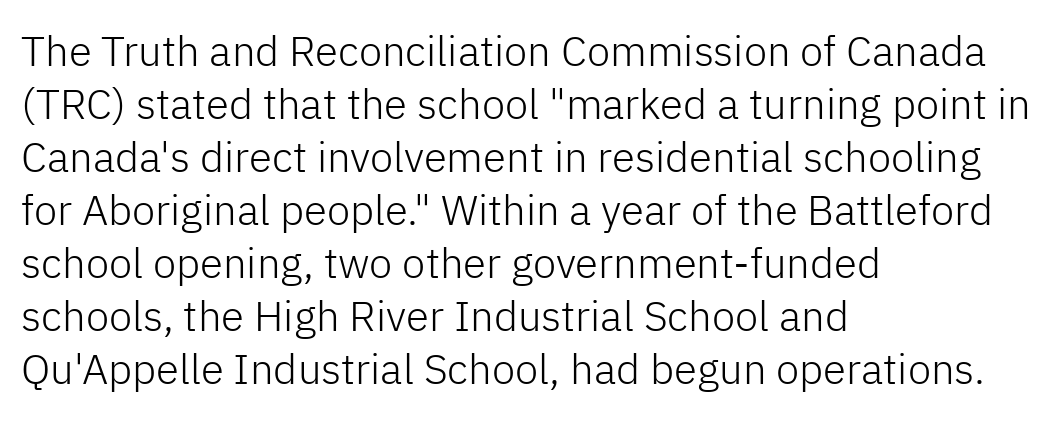
Weight: regular or lighter. Observe the absence of serifs on each vertical stroke in this sample. Observe the ordinary spacing: letters are neighbours, not strangers. You could not count columns in this text — the font is proportionally spaced.
